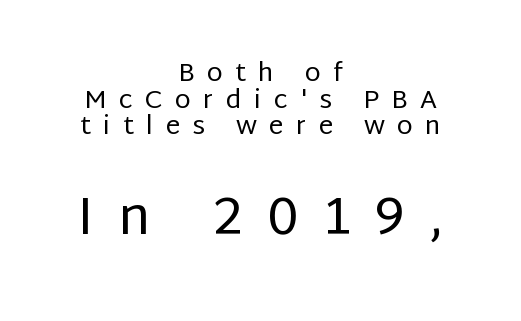
Q: Is the text bold? A: No.
Q: Is the text italic (slanted)? A: No, it is upright.
Q: Is the typeface a serif or a sans-serif typeface? A: Sans-serif.
Q: Is the text underlined? A: No.
Q: How is the paragraph aligned? A: Centered.
Q: Is the spacing between letters normal or unusually wide? A: Unusually wide.
Q: Is the spacing between lines tight, normal or loose? A: Tight.
Q: Which block of text is set in a larger size, the first (top) or the second (bottom)? A: The second (bottom) one.
Q: Width (condensed, normal, or wide)? A: Normal.
Q: Stroke contrast? A: Low.
Q: x-height? A: Large.
Q: Monospaced? A: No.
